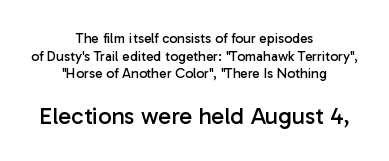
The image shows 24 px text type, upright; set centered, normal line spacing (1.26x), normal letter spacing, not underlined; the second (bottom) block is 1.71x larger.
